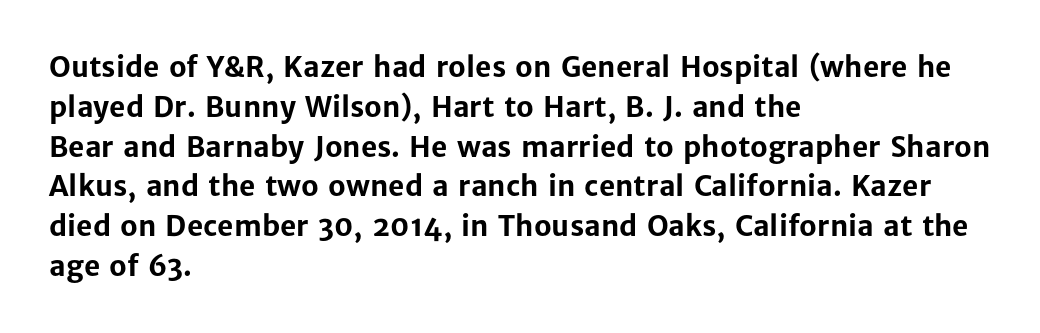
{"serif": "no", "italic": "no", "bold": "yes", "weight": "bold", "width": "normal", "stroke_contrast": "low", "x_height": "medium", "monospaced": "no", "underline": "no", "align": "left", "line_spacing": "normal", "line_spacing_ratio": 1.42, "letter_spacing": "normal", "letter_spacing_em": 0.0, "glyph_px": 28}
